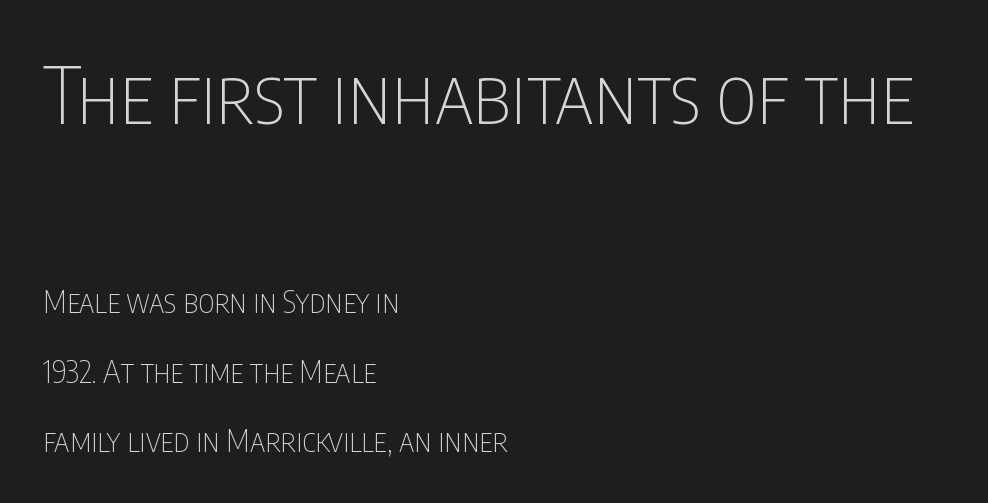
Bold? No — there's no thickening of the strokes. Short and long lines alike share a common starting point at left. Nothing sits at the stroke ends, so this counts as sans-serif. The upper block of text is set noticeably larger than the block beneath it.
